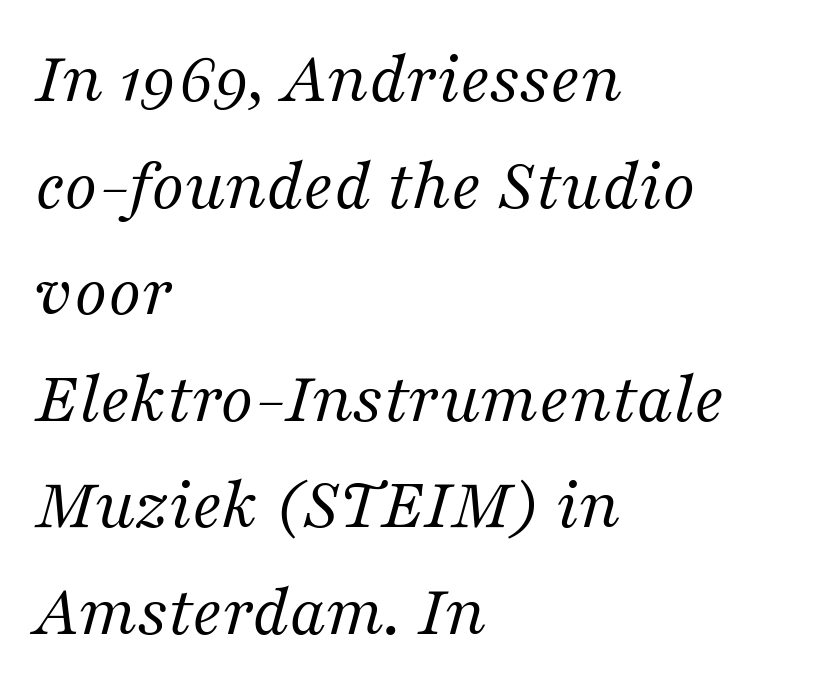
The image shows 74 px regular-weight serif type, italic (leaning right); set left-aligned, normal line spacing (1.44x), normal letter spacing, not underlined; medium stroke contrast and a medium x-height.
